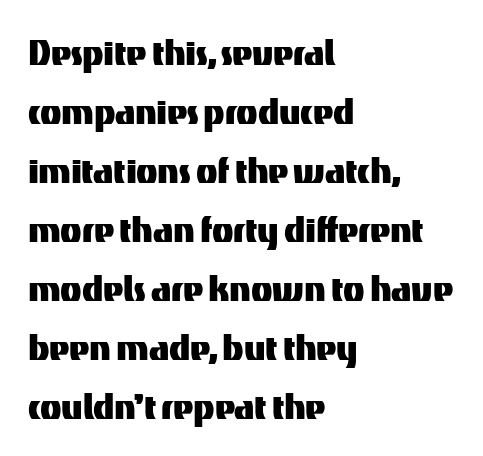
Q: Is the text italic (slanted)? A: No, it is upright.
Q: Is the typeface a serif or a sans-serif typeface? A: Sans-serif.
Q: Is the text underlined? A: No.
Q: How is the paragraph aligned? A: Left-aligned.
Q: Is the spacing between letters normal or unusually wide? A: Normal.
Q: Is the spacing between lines tight, normal or loose? A: Normal.
Q: Width (condensed, normal, or wide)? A: Normal.
Q: Stroke contrast? A: Medium.
Q: x-height? A: Medium.
Q: Monospaced? A: No.
